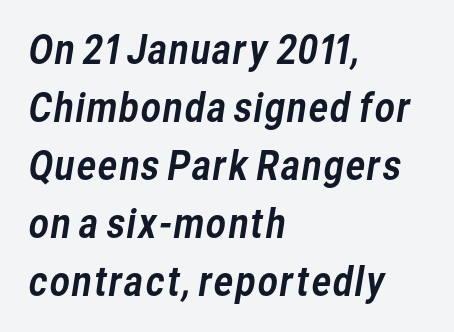
{"serif": "no", "width": "normal", "stroke_contrast": "low", "x_height": "medium", "monospaced": "no", "underline": "no", "align": "left", "line_spacing": "normal", "line_spacing_ratio": 1.49, "letter_spacing": "normal", "letter_spacing_em": 0.0, "glyph_px": 39}
